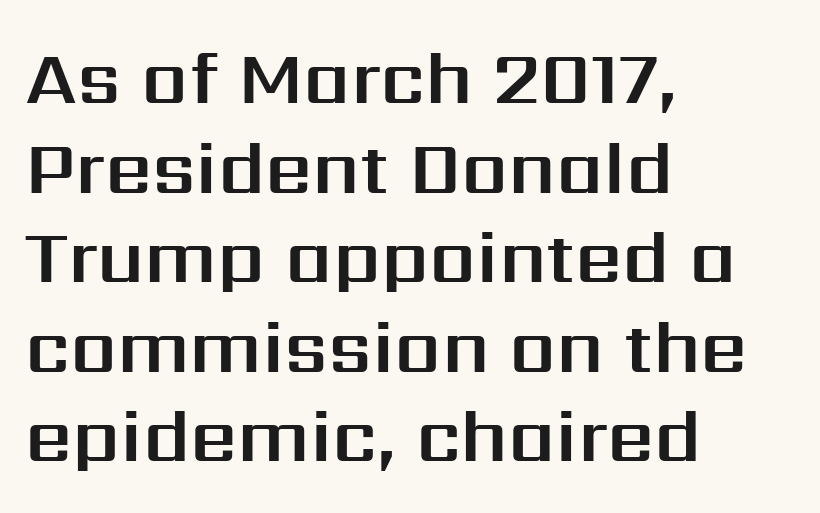
{"serif": "no", "italic": "no", "width": "normal", "stroke_contrast": "medium", "x_height": "medium", "monospaced": "no", "underline": "no", "align": "left", "line_spacing_ratio": 1.21, "letter_spacing": "normal", "letter_spacing_em": 0.0, "glyph_px": 74}
